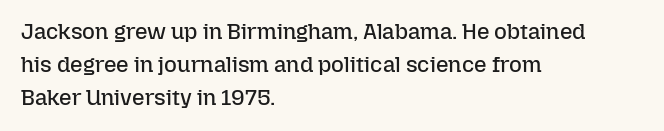
Q: Is the text bold? A: No.
Q: Is the text italic (slanted)? A: No, it is upright.
Q: Is the text underlined? A: No.
Q: How is the paragraph aligned? A: Left-aligned.
Q: Is the spacing between letters normal or unusually wide? A: Normal.
Q: Is the spacing between lines tight, normal or loose? A: Normal.
